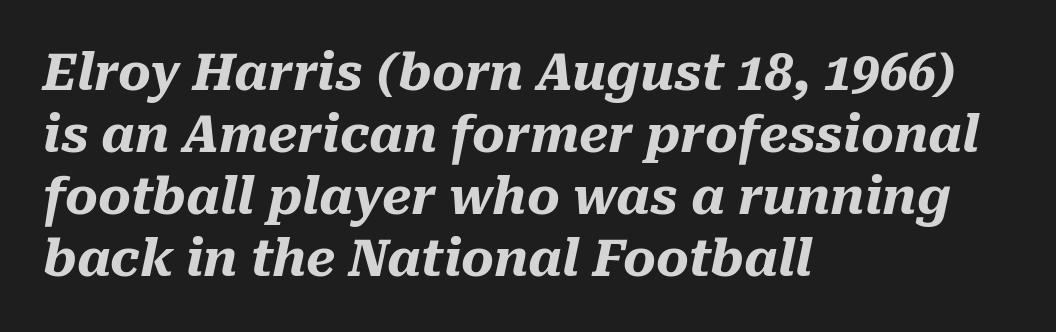
Teacher's note: observe the even left margin — that is flush-left alignment. The rendering keeps characters at their native spacing. A bare baseline throughout the passage. You'd pick this weight for a headline — it's a proper bold. Posture: slanted. Is this a fixed-width face? No — the glyphs have proportional, varying widths.
